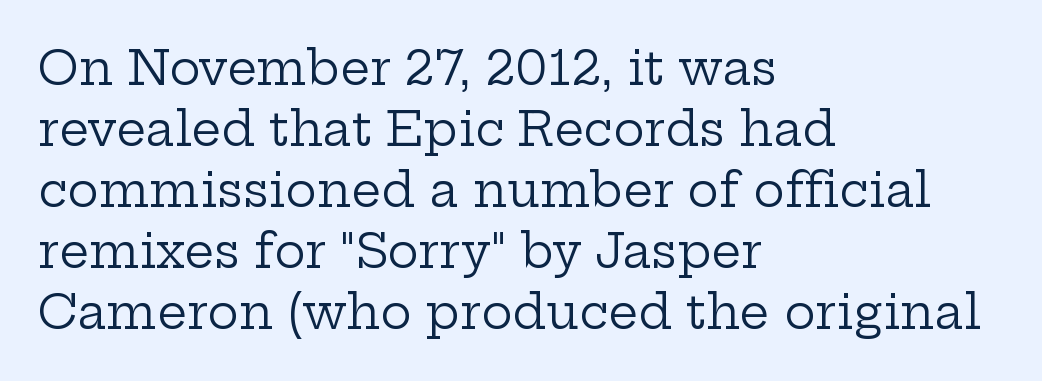
Between one letter and the next there's only the usual sliver of space. Summary of weight: not heavy and not bold. Old-style or modern, the face here clearly has serifs. Think of a printed novel: that variable character pitch is what you see here. The passage is arranged the way most books set body copy — flush left.
